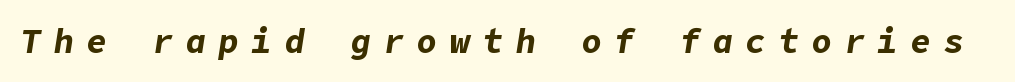
The gaps between neighbouring characters are conspicuously large. The sample has been set heavy, in full bold. This is oblique type, the kind used for emphasis or titles. The zone under the glyphs is completely vacant.
